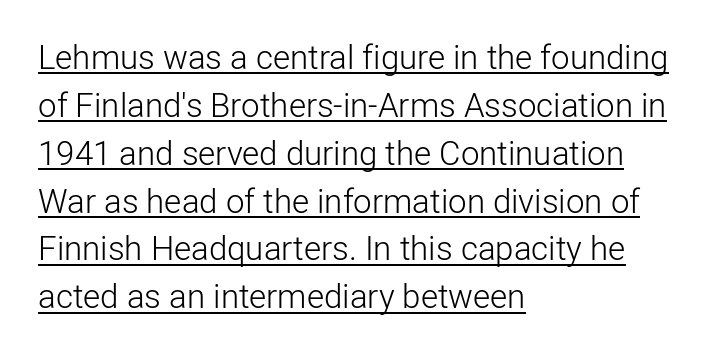
Q: Is the text bold? A: No.
Q: Is the text italic (slanted)? A: No, it is upright.
Q: Is the typeface a serif or a sans-serif typeface? A: Sans-serif.
Q: Is the text underlined? A: Yes.
Q: How is the paragraph aligned? A: Left-aligned.
Q: Is the spacing between letters normal or unusually wide? A: Normal.
Q: Is the spacing between lines tight, normal or loose? A: Normal.
Q: Width (condensed, normal, or wide)? A: Normal.
Q: Stroke contrast? A: Low.
Q: x-height? A: Medium.
Q: Monospaced? A: No.
